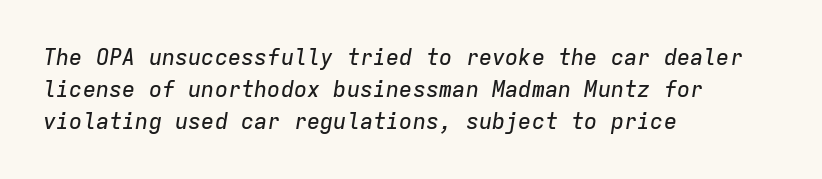
The image shows 22 px text type, italic (leaning right); set left-aligned, normal line spacing (1.45x), normal letter spacing, not underlined.
